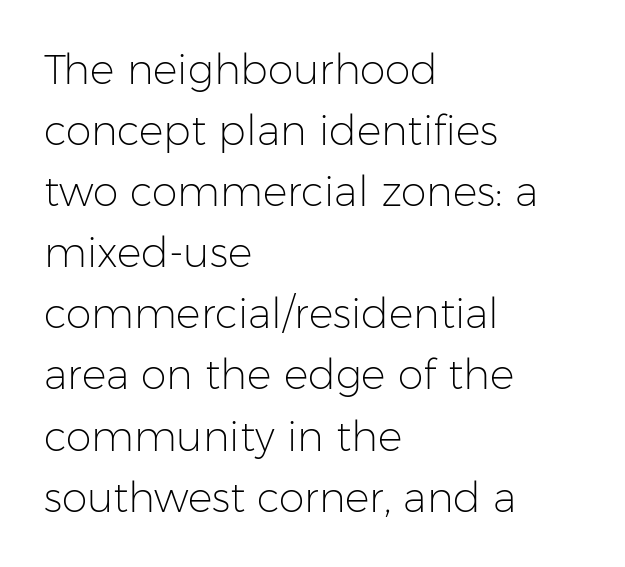
In terms of posture, this sample is upright. The rendering anchors every line to the left-hand side. Characters follow at the spacing the type designer built in. Vertical stems look standard width or narrower in stroke.
